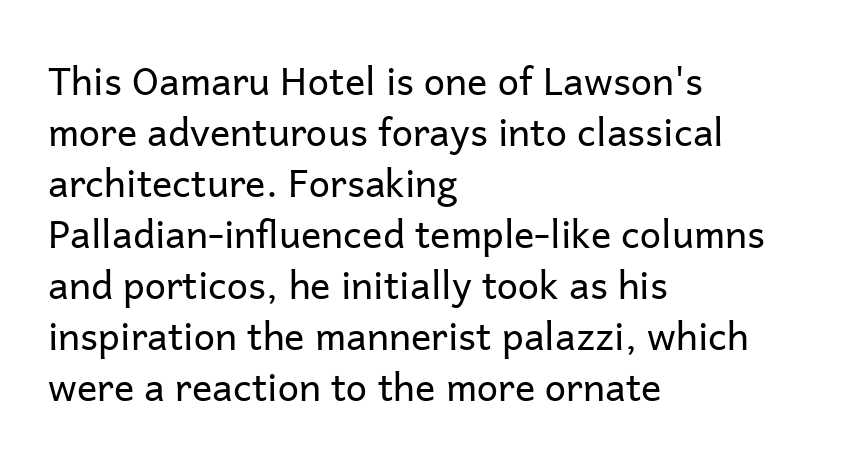
Q: Is the text bold? A: No.
Q: Is the text italic (slanted)? A: No, it is upright.
Q: Is the typeface a serif or a sans-serif typeface? A: Sans-serif.
Q: Is the text underlined? A: No.
Q: How is the paragraph aligned? A: Left-aligned.
Q: Is the spacing between letters normal or unusually wide? A: Normal.
Q: Is the spacing between lines tight, normal or loose? A: Normal.
Q: Width (condensed, normal, or wide)? A: Normal.
Q: Stroke contrast? A: Low.
Q: x-height? A: Medium.
Q: Monospaced? A: No.
